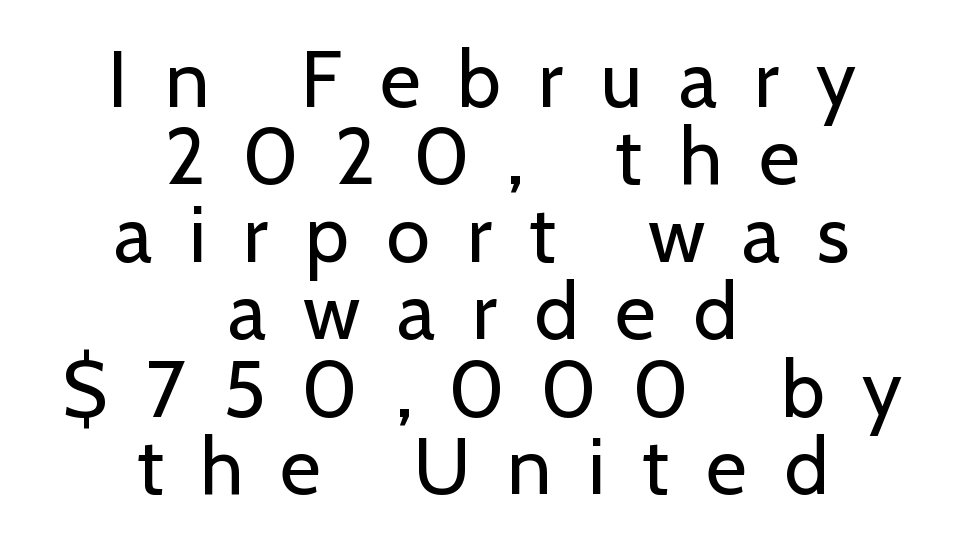
The space directly below the letters is spotless. Does extra space separate the letters? Yes, quite a lot of it. Each line is balanced around a shared central axis. No letter is thick-stroked: the sample isn't bold. These lines are rendered in a variable-pitch font. Summary of vertical rhythm: compact, with narrow interline spacing.
